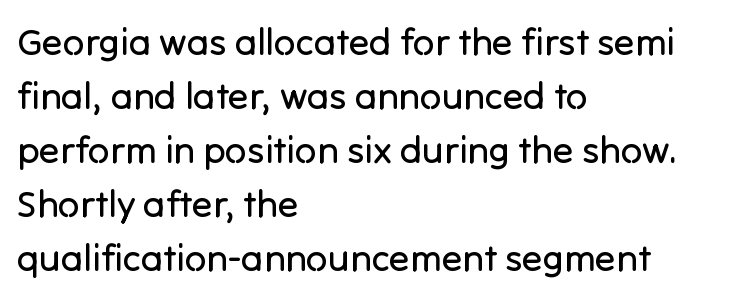
The image shows 38 px regular-weight sans-serif type, upright; set left-aligned, normal line spacing (1.42x), normal letter spacing, not underlined; low stroke contrast and a medium x-height.
